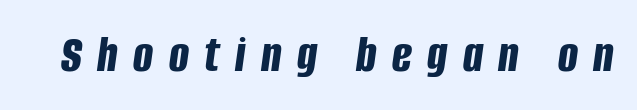
The image shows 53 px bold, condensed type, italic (leaning right); set unusually wide letter spacing (+0.29 em), not underlined; low stroke contrast and a large x-height.
